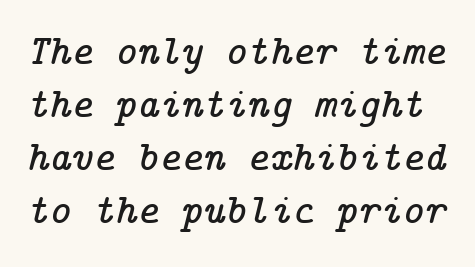
The letters carry serifs — small finishing strokes at the ends of their stems. Regular leading. An italicized treatment has been applied to the whole sample. The specimen omits any rule beneath the text block's lines.
